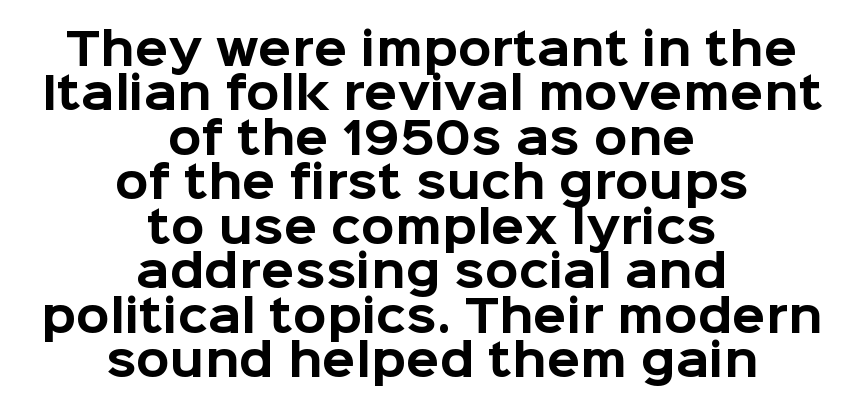
Q: Is the text bold? A: Yes.
Q: Is the text italic (slanted)? A: No, it is upright.
Q: Is the typeface a serif or a sans-serif typeface? A: Sans-serif.
Q: Is the text underlined? A: No.
Q: How is the paragraph aligned? A: Centered.
Q: Is the spacing between letters normal or unusually wide? A: Normal.
Q: Is the spacing between lines tight, normal or loose? A: Tight.
Q: Width (condensed, normal, or wide)? A: Normal.
Q: Stroke contrast? A: Low.
Q: x-height? A: Medium.
Q: Monospaced? A: No.
